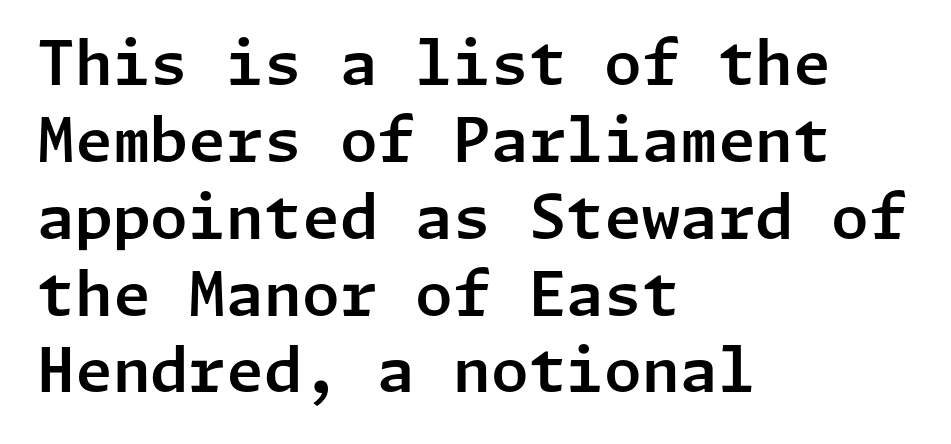
{"serif": "no", "italic": "no", "width": "normal", "stroke_contrast": "low", "x_height": "medium", "underline": "no", "align": "left", "line_spacing": "normal", "line_spacing_ratio": 1.26, "letter_spacing": "normal", "letter_spacing_em": 0.0, "glyph_px": 61}
